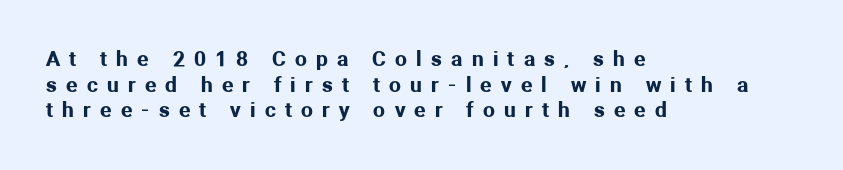
{"italic": "no", "underline": "no", "align": "left", "line_spacing_ratio": 1.22, "letter_spacing": "wide", "letter_spacing_em": 0.44, "glyph_px": 21}
